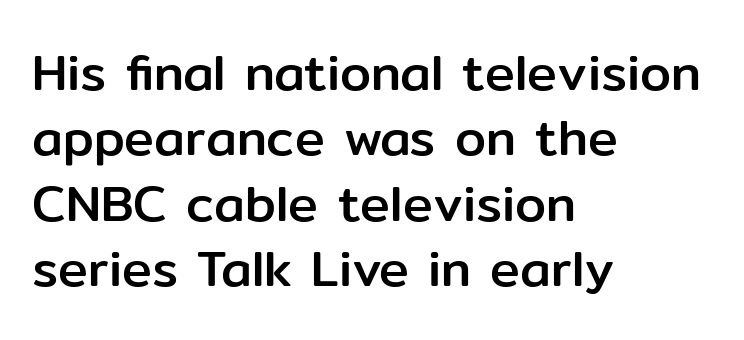
Q: Is the text italic (slanted)? A: No, it is upright.
Q: Is the typeface a serif or a sans-serif typeface? A: Sans-serif.
Q: Is the text underlined? A: No.
Q: How is the paragraph aligned? A: Left-aligned.
Q: Is the spacing between letters normal or unusually wide? A: Normal.
Q: Is the spacing between lines tight, normal or loose? A: Normal.
Q: Width (condensed, normal, or wide)? A: Normal.
Q: Stroke contrast? A: Low.
Q: x-height? A: Medium.
Q: Monospaced? A: No.
